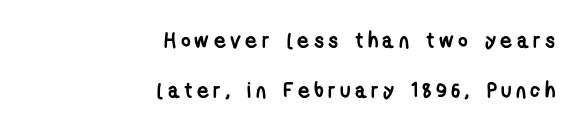
Q: Is the text bold? A: Yes.
Q: Is the text underlined? A: No.
Q: How is the paragraph aligned? A: Right-aligned.
Q: Is the spacing between letters normal or unusually wide? A: Unusually wide.
Q: Is the spacing between lines tight, normal or loose? A: Loose.
